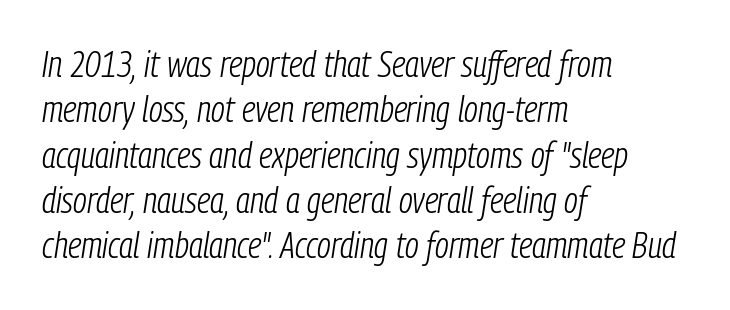
{"italic": "yes", "lean": "right", "slant_degrees": 9, "bold": "no", "weight": "light", "width": "condensed", "stroke_contrast": "low", "x_height": "medium", "monospaced": "no", "underline": "no", "align": "left", "line_spacing": "normal", "line_spacing_ratio": 1.26, "letter_spacing": "normal", "letter_spacing_em": 0.0, "glyph_px": 36}
